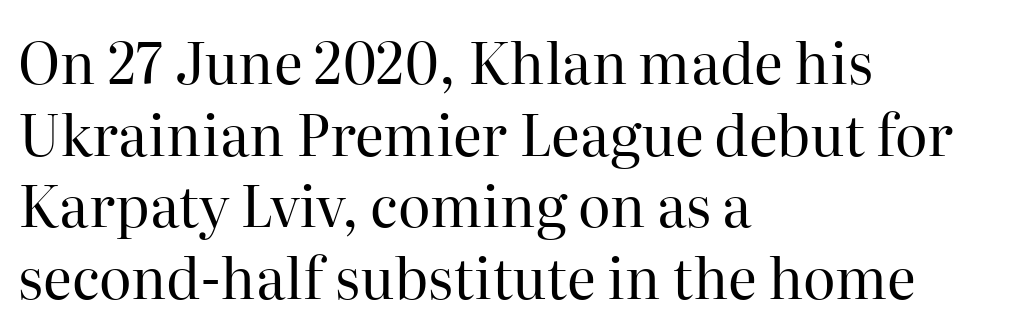
Q: Is the text bold? A: No.
Q: Is the text italic (slanted)? A: No, it is upright.
Q: Is the typeface a serif or a sans-serif typeface? A: Serif.
Q: Is the text underlined? A: No.
Q: How is the paragraph aligned? A: Left-aligned.
Q: Is the spacing between letters normal or unusually wide? A: Normal.
Q: Is the spacing between lines tight, normal or loose? A: Normal.
Q: Width (condensed, normal, or wide)? A: Normal.
Q: Stroke contrast? A: High.
Q: x-height? A: Medium.
Q: Monospaced? A: No.
